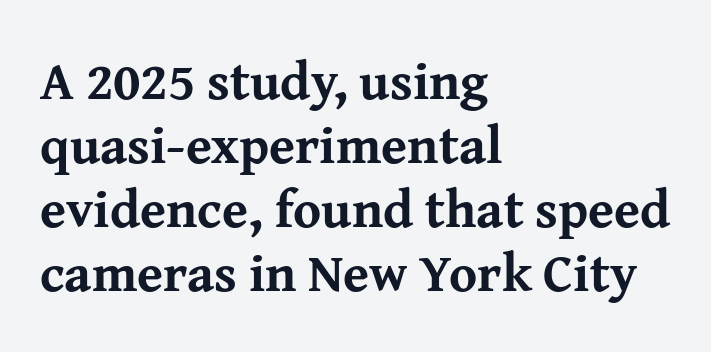
{"serif": "yes", "italic": "no", "bold": "yes", "weight": "bold", "width": "normal", "stroke_contrast": "medium", "x_height": "medium", "monospaced": "no", "underline": "no", "align": "left", "line_spacing_ratio": 1.21, "letter_spacing": "normal", "letter_spacing_em": 0.0, "glyph_px": 53}
